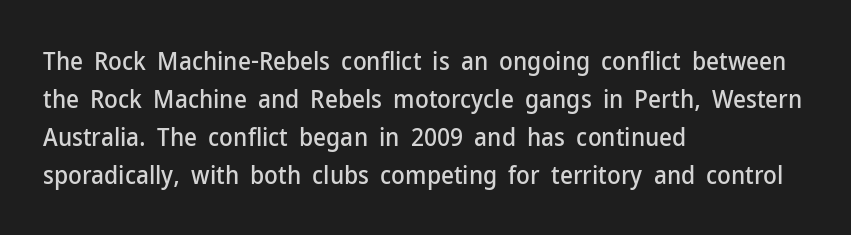
Plain, unruled lines of type. Each word holds together tightly as a unit, with standard inter-letter gaps. Every row of glyphs begins at an identical x-position on the left. Leading matches the norm, producing a regular column.
